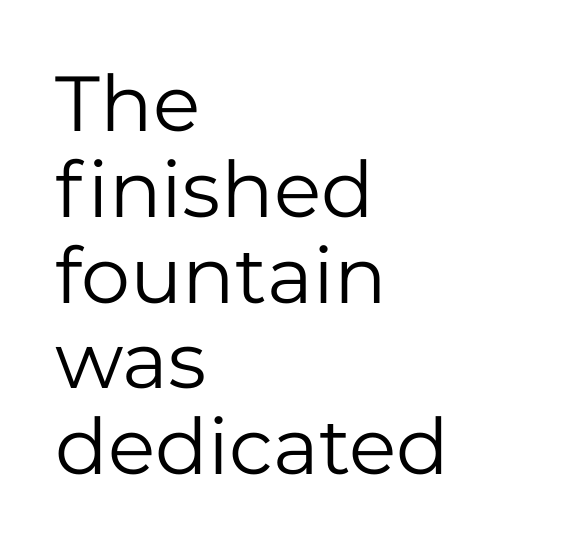
The image shows 78 px regular-weight sans-serif type, upright; set left-aligned, tight line spacing (1.1x), normal letter spacing, not underlined; low stroke contrast and a medium x-height.
